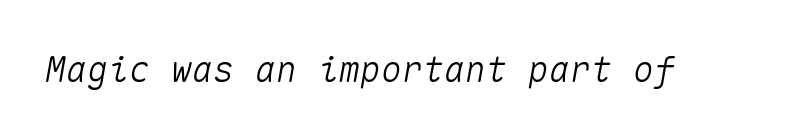
Q: Is the text italic (slanted)? A: Yes, it leans right by about 10 degrees.
Q: Is the text underlined? A: No.
Q: Is the spacing between letters normal or unusually wide? A: Normal.
Q: Width (condensed, normal, or wide)? A: Normal.
Q: Stroke contrast? A: Medium.
Q: x-height? A: Medium.
Q: Monospaced? A: Yes.
